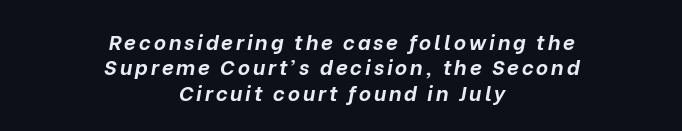
{"italic": "yes", "lean": "right", "slant_degrees": 10, "bold": "yes", "underline": "no", "align": "center", "line_spacing_ratio": 1.21, "glyph_px": 21}
